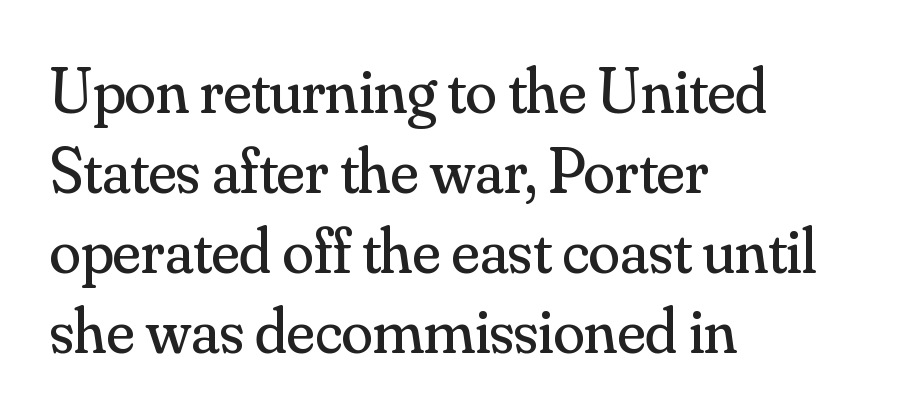
The image shows 64 px regular-weight serif type, upright; set left-aligned, normal line spacing (1.25x), normal letter spacing, not underlined; medium stroke contrast and a small x-height.
